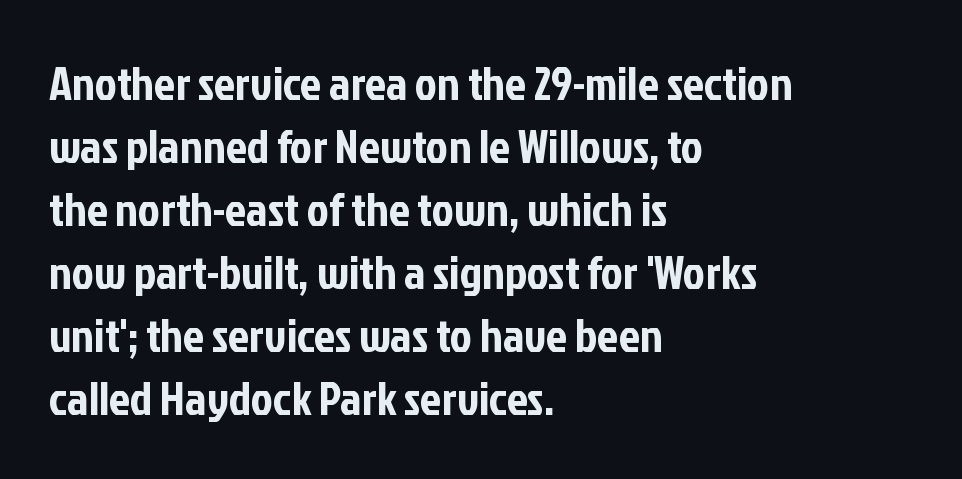
Q: Is the text italic (slanted)? A: No, it is upright.
Q: Is the typeface a serif or a sans-serif typeface? A: Sans-serif.
Q: Is the text underlined? A: No.
Q: How is the paragraph aligned? A: Left-aligned.
Q: Is the spacing between letters normal or unusually wide? A: Normal.
Q: Is the spacing between lines tight, normal or loose? A: Normal.
Q: Width (condensed, normal, or wide)? A: Condensed.
Q: Stroke contrast? A: Low.
Q: x-height? A: Medium.
Q: Monospaced? A: No.
